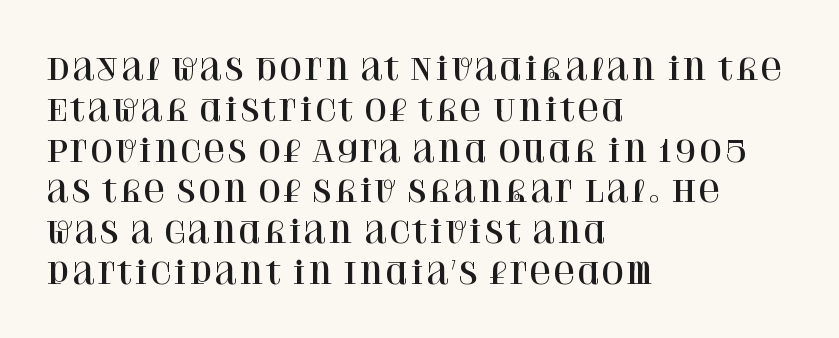
The rows are spaced the way most documents space them. Glance below the letters and you will spot only blank space. The horizontal fit of the characters is conventional and even. Caption: multi-line text, flush left, ragged right.
